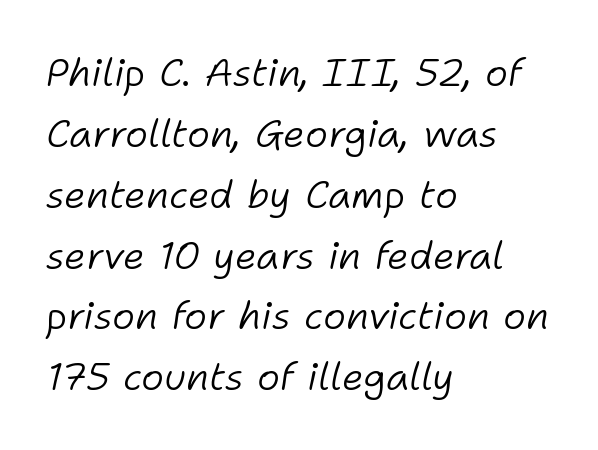
The image shows 39 px light type, italic (leaning right); set left-aligned, normal line spacing (1.56x), normal letter spacing, not underlined; low stroke contrast and a medium x-height.
